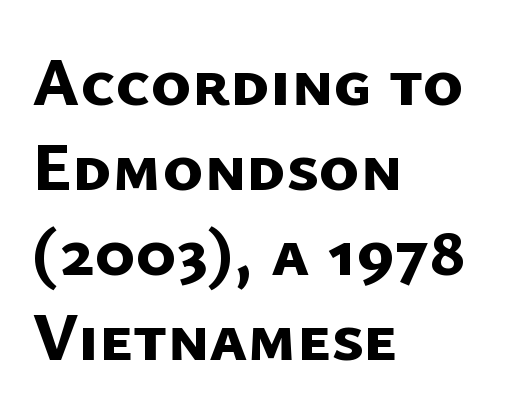
Q: Is the text bold? A: Yes.
Q: Is the typeface a serif or a sans-serif typeface? A: Sans-serif.
Q: Is the text underlined? A: No.
Q: How is the paragraph aligned? A: Left-aligned.
Q: Is the spacing between letters normal or unusually wide? A: Normal.
Q: Width (condensed, normal, or wide)? A: Normal.
Q: Stroke contrast? A: Low.
Q: x-height? A: Medium.
Q: Monospaced? A: No.
